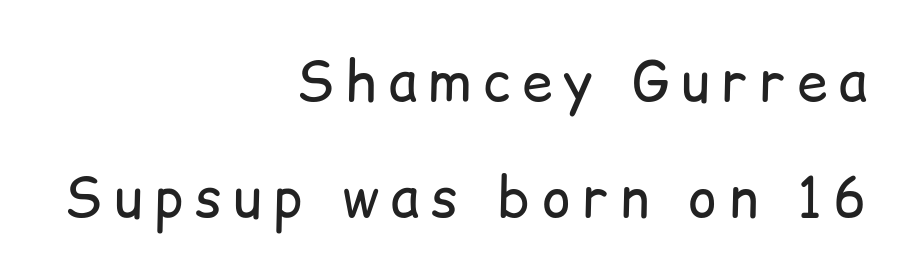
The image shows 55 px regular-weight sans-serif type, upright; set right-aligned, loose line spacing (2.11x), unusually wide letter spacing (+0.21 em), not underlined; low stroke contrast and a medium x-height.
